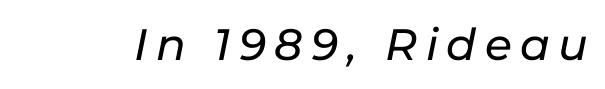
The image shows 44 px text type, italic (leaning right); set not underlined; low stroke contrast and a medium x-height.
